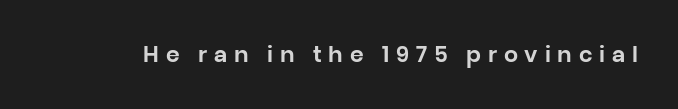
The string is rendered with underlining switched off. Designer's note — italics off, roman on. The line texture is sparse and dotted thanks to wide tracking.
